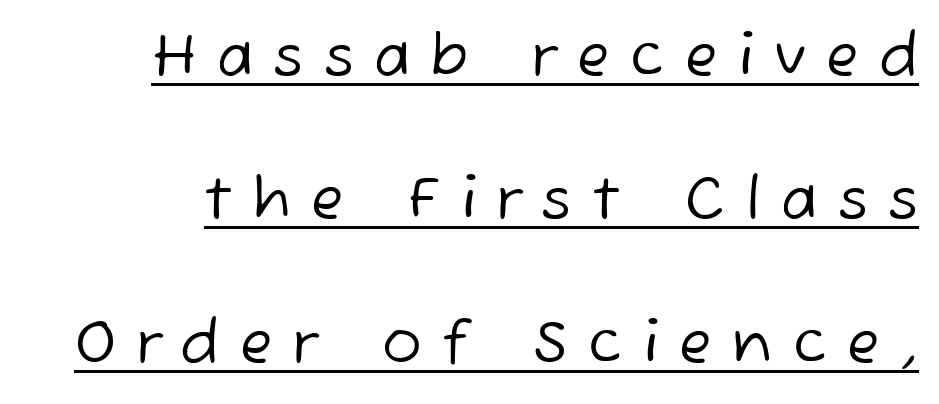
The image shows 59 px regular-weight sans-serif type; set loose line spacing (2.43x), unusually wide letter spacing (+0.35 em), underlined; low stroke contrast and a medium x-height.
